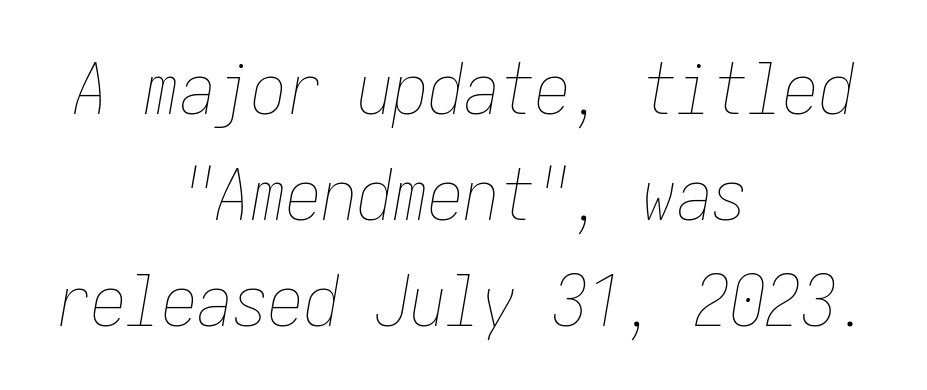
{"italic": "yes", "lean": "right", "slant_degrees": 10, "bold": "no", "weight": "thin", "width": "condensed", "stroke_contrast": "low", "x_height": "medium", "underline": "no", "align": "center", "line_spacing": "normal", "line_spacing_ratio": 1.49, "letter_spacing": "normal", "letter_spacing_em": 0.0, "glyph_px": 71}
